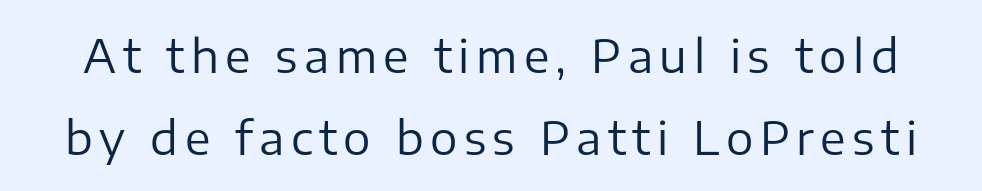
{"serif": "no", "italic": "no", "bold": "no", "weight": "regular", "width": "normal", "stroke_contrast": "low", "x_height": "medium", "monospaced": "no", "underline": "no", "line_spacing_ratio": 1.78, "glyph_px": 46}
